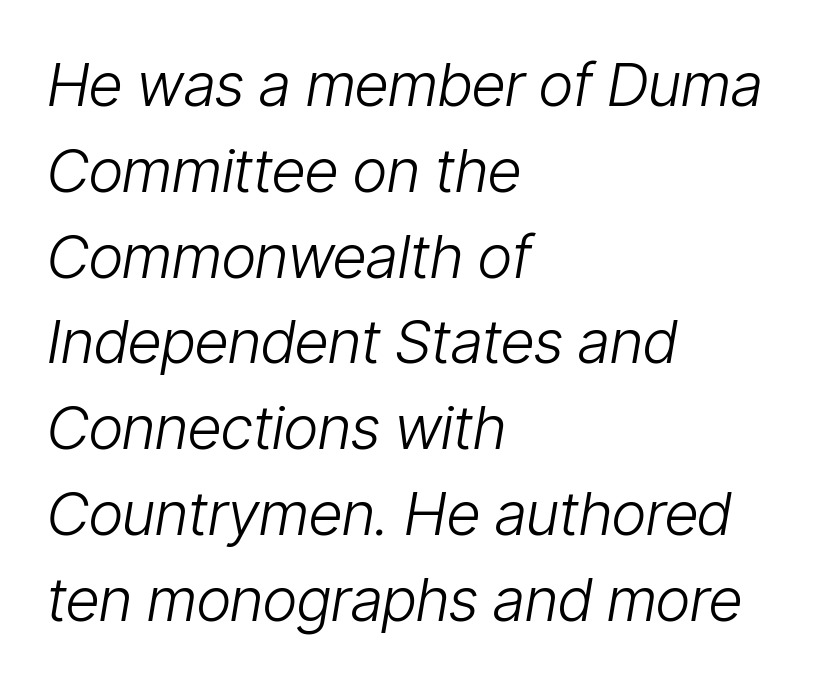
Q: Is the text bold? A: No.
Q: Is the text italic (slanted)? A: Yes, it leans right by about 9 degrees.
Q: Is the text underlined? A: No.
Q: How is the paragraph aligned? A: Left-aligned.
Q: Is the spacing between letters normal or unusually wide? A: Normal.
Q: Is the spacing between lines tight, normal or loose? A: Normal.
Q: Width (condensed, normal, or wide)? A: Condensed.
Q: Stroke contrast? A: Low.
Q: x-height? A: Medium.
Q: Monospaced? A: No.
